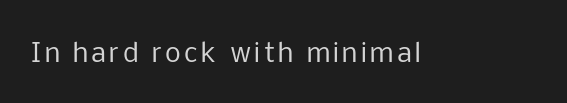
The type sits square on the baseline with zero lean. The strip under each line holds only bare page. Stroke thickness stays within the range of a standard reading face or lighter.
